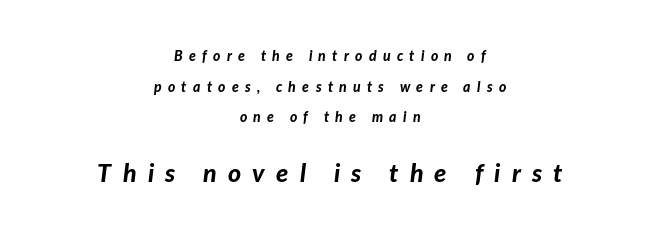
The image shows 25 px bold type, italic (leaning right); set centered, loose line spacing (2.19x), unusually wide letter spacing (+0.45 em), not underlined; the second (bottom) block is 1.79x larger.
